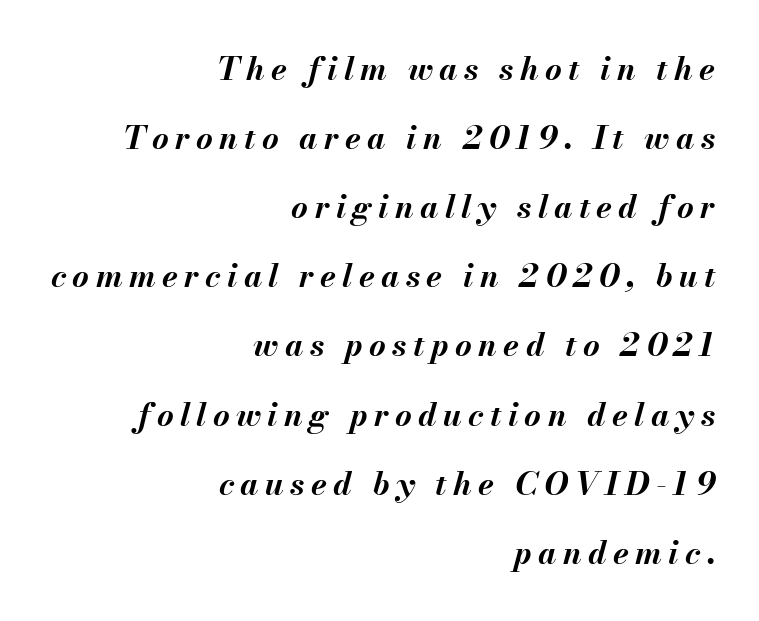
The ragged edge is on the left, which tells us the setting is flush right. These lines were composed using italics. The face used here has the dense, thick strokes of a bold. Leading: increased. The letters advance in unequal steps, a hallmark of proportional type. Observe the wide spacing: letters keep a clear distance from each other.
